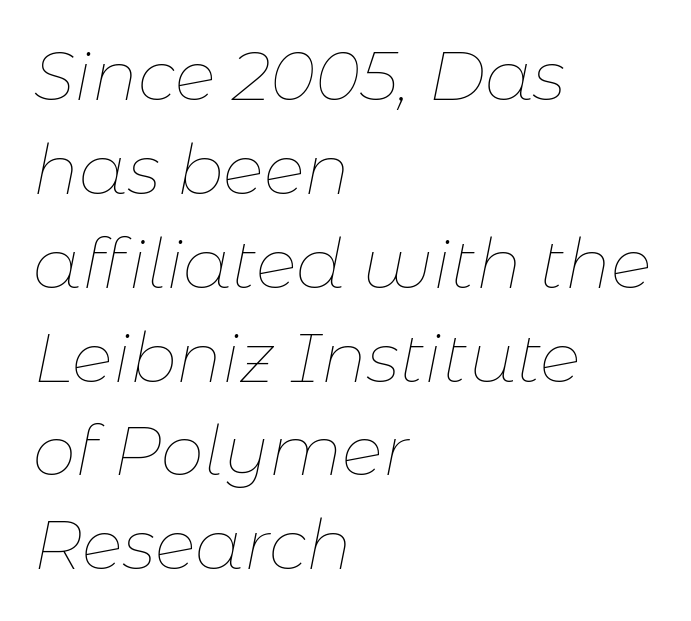
Q: Is the text bold? A: No.
Q: Is the text italic (slanted)? A: Yes, it leans right by about 11 degrees.
Q: Is the text underlined? A: No.
Q: How is the paragraph aligned? A: Left-aligned.
Q: Is the spacing between letters normal or unusually wide? A: Normal.
Q: Is the spacing between lines tight, normal or loose? A: Normal.
Q: Width (condensed, normal, or wide)? A: Normal.
Q: Stroke contrast? A: Low.
Q: x-height? A: Medium.
Q: Monospaced? A: No.
